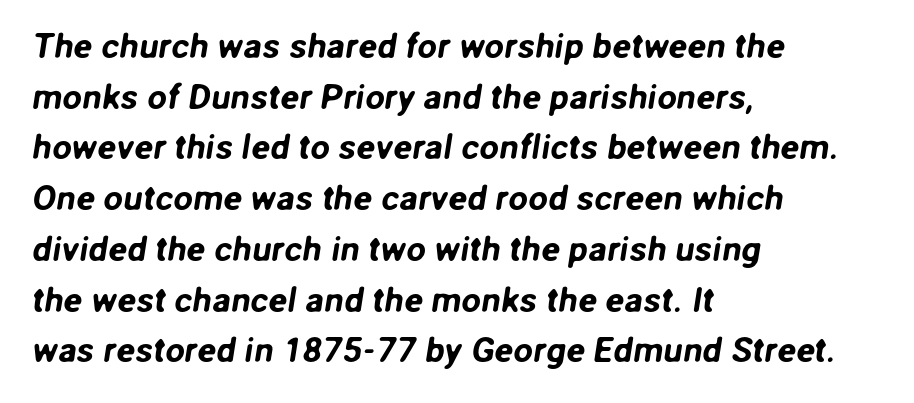
The type family on display is of the sans-serif kind. This rendering leaves character spacing at its baseline value. Which margin do the lines hug? The left one — the right edge is uneven. The rendering uses a moderate line-height, typical for paragraphs.
